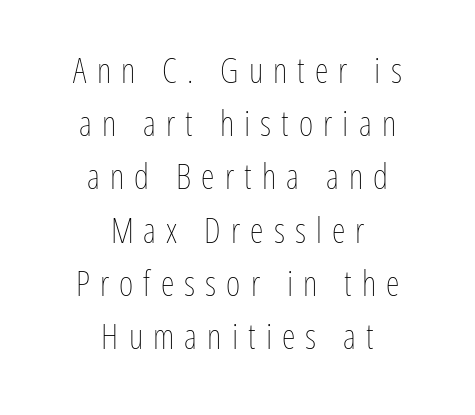
The image shows 35 px thin, condensed type, upright; set centered, normal line spacing (1.52x), unusually wide letter spacing (+0.29 em), not underlined; low stroke contrast and a medium x-height.
